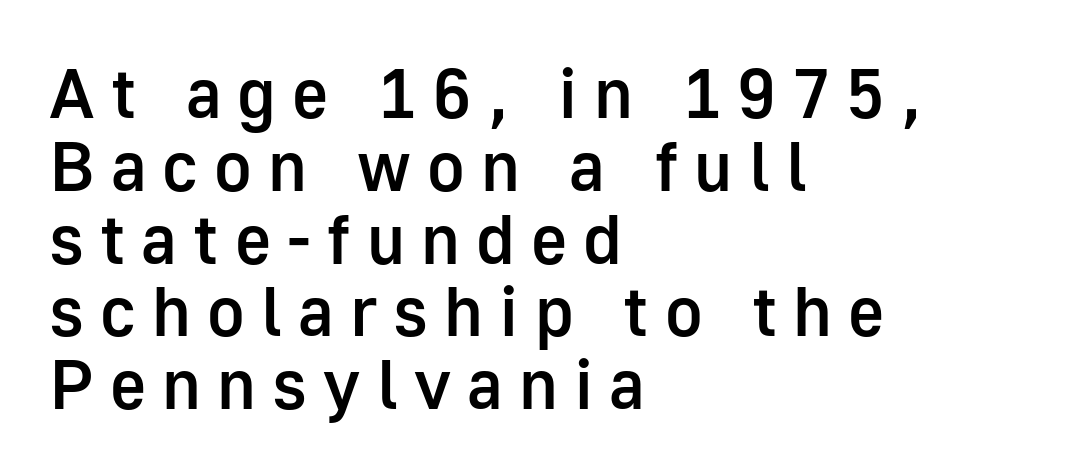
{"serif": "no", "italic": "no", "bold": "semi", "weight": "semibold", "width": "normal", "stroke_contrast": "low", "x_height": "medium", "monospaced": "no", "underline": "no", "align": "left", "line_spacing": "tight", "line_spacing_ratio": 1.04, "letter_spacing": "wide", "letter_spacing_em": 0.23, "glyph_px": 70}
